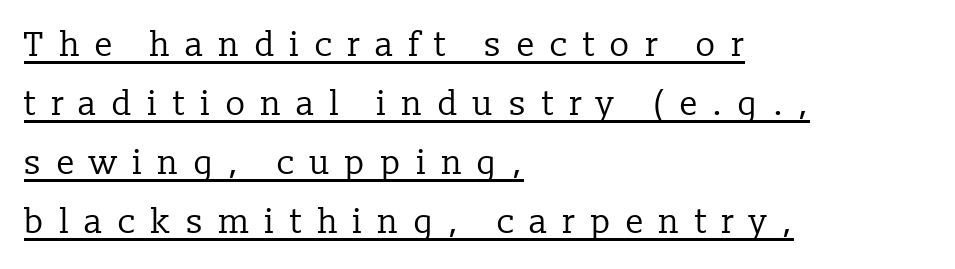
Q: Is the text bold? A: No.
Q: Is the text italic (slanted)? A: No, it is upright.
Q: Is the typeface a serif or a sans-serif typeface? A: Serif.
Q: Is the text underlined? A: Yes.
Q: How is the paragraph aligned? A: Left-aligned.
Q: Is the spacing between letters normal or unusually wide? A: Unusually wide.
Q: Width (condensed, normal, or wide)? A: Normal.
Q: Stroke contrast? A: Low.
Q: x-height? A: Medium.
Q: Monospaced? A: No.
